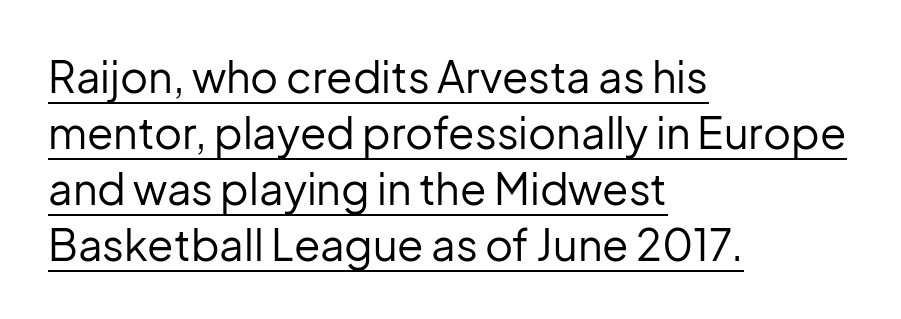
{"serif": "no", "italic": "no", "bold": "no", "weight": "regular", "width": "normal", "stroke_contrast": "low", "x_height": "medium", "monospaced": "no", "underline": "yes", "align": "left", "line_spacing": "normal", "line_spacing_ratio": 1.3, "letter_spacing": "normal", "letter_spacing_em": 0.0, "glyph_px": 43}
